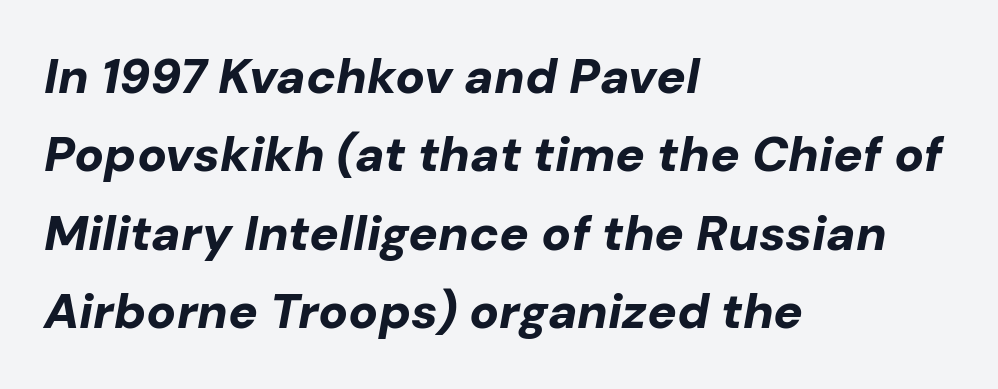
Emphasis-style slanted type is in use. The passage shown is typed in a proportional face where columns would drift. The foot of each line stays bare and open. Line starts are locked; line ends wander. The glyphs have the mass of a bold cut.
